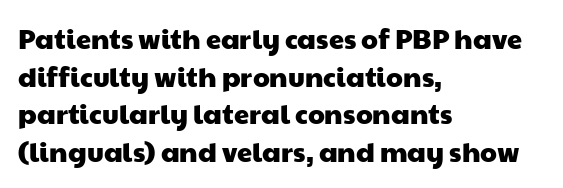
The image shows 27 px text type; set left-aligned, normal line spacing (1.39x), normal letter spacing, not underlined.
